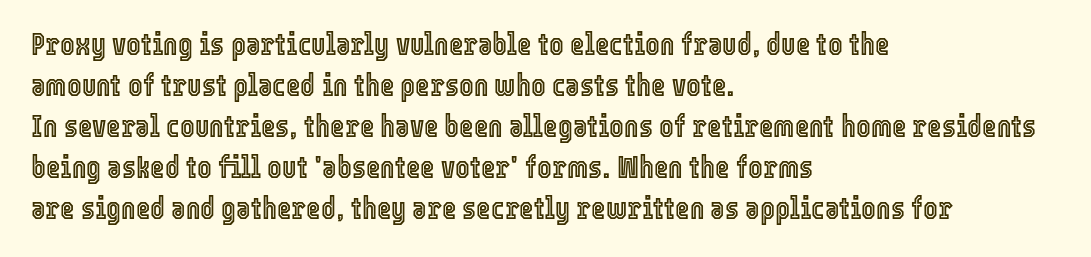
The lettering holds an erect, upright posture throughout. The compositor pushed each line to the left boundary. The letters sit at their default tracking, neither squeezed nor spread. Honestly, the row spacing looks completely unremarkable. Glance below the letters and you will spot only blank space. Note the varied advance widths — an 'i' is clearly narrower than an 'm'.
